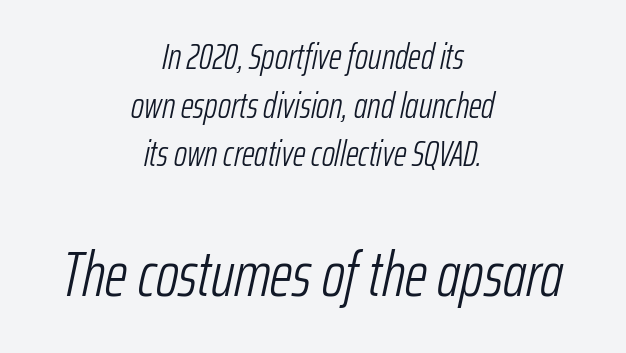
Nobody touched the tracking dial on this one. A quiet, ordinary-to-light weight characterises the typeface. The axis of the letterforms is tilted away from vertical. You could not count columns in this text — the font is proportionally spaced. Layout note: lines centered.
